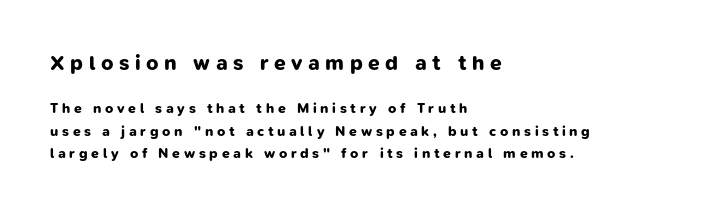
{"bold": "yes", "underline": "no", "align": "left", "line_spacing": "normal", "line_spacing_ratio": 1.6, "letter_spacing": "wide", "letter_spacing_em": 0.26, "larger_block": "first", "size_ratio": 1.5, "glyph_px": 21}
